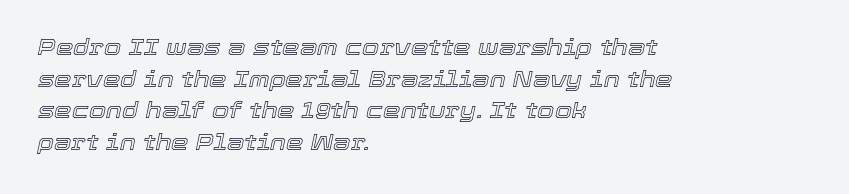
Q: Is the text italic (slanted)? A: Yes, it leans right by about 12 degrees.
Q: Is the text underlined? A: No.
Q: How is the paragraph aligned? A: Left-aligned.
Q: Is the spacing between letters normal or unusually wide? A: Normal.
Q: Is the spacing between lines tight, normal or loose? A: Normal.
